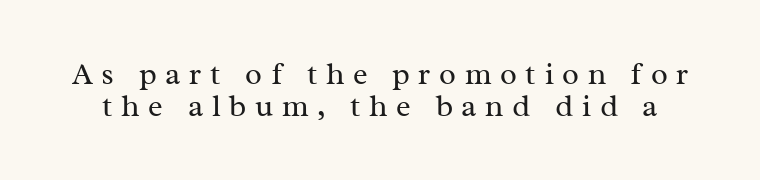
Q: Is the text bold? A: No.
Q: Is the text italic (slanted)? A: No, it is upright.
Q: Is the typeface a serif or a sans-serif typeface? A: Serif.
Q: Is the text underlined? A: No.
Q: Is the spacing between letters normal or unusually wide? A: Unusually wide.
Q: Is the spacing between lines tight, normal or loose? A: Tight.
Q: Width (condensed, normal, or wide)? A: Normal.
Q: Stroke contrast? A: Medium.
Q: x-height? A: Medium.
Q: Monospaced? A: No.
